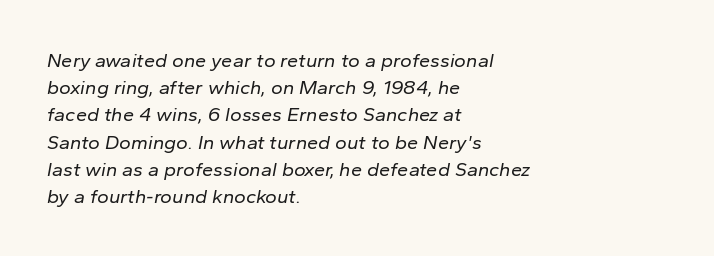
{"italic": "yes", "lean": "right", "slant_degrees": 10, "bold": "no", "underline": "no", "align": "left", "line_spacing": "normal", "line_spacing_ratio": 1.36, "letter_spacing": "normal", "letter_spacing_em": 0.0, "glyph_px": 20}
